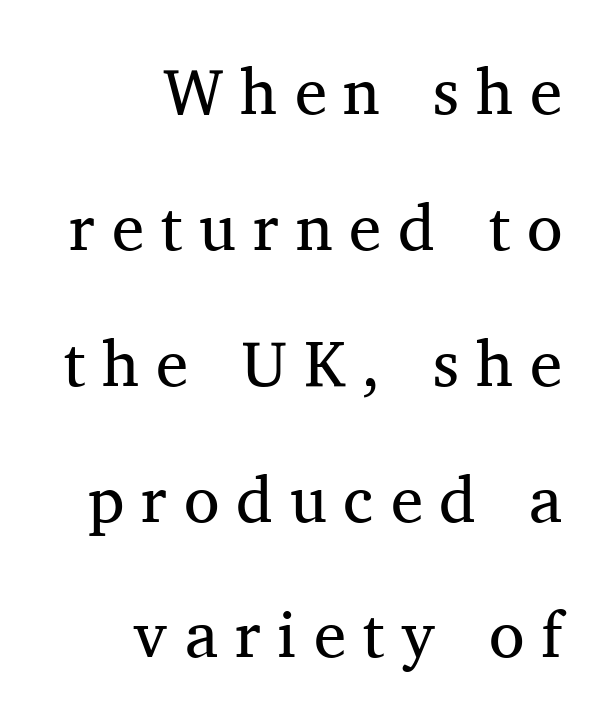
{"serif": "yes", "italic": "no", "bold": "no", "weight": "regular", "width": "normal", "stroke_contrast": "medium", "x_height": "medium", "monospaced": "no", "underline": "no", "align": "right", "line_spacing": "loose", "line_spacing_ratio": 2.09, "letter_spacing": "wide", "letter_spacing_em": 0.26, "glyph_px": 65}
